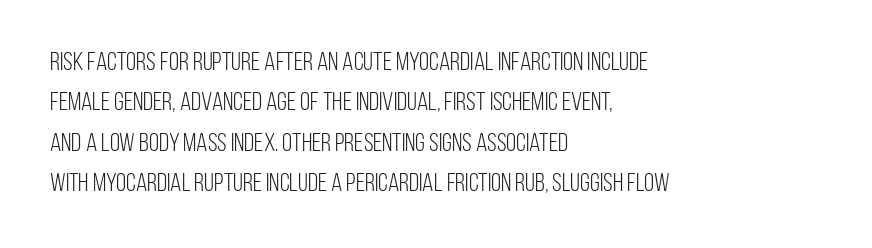
The image shows 26 px text type, upright; set left-aligned, normal line spacing (1.55x), normal letter spacing, not underlined.
